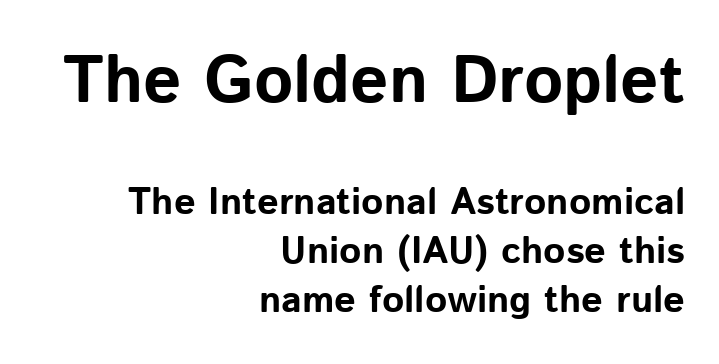
Think of a printed novel: that variable character pitch is what you see here. This sample keeps an unexceptional amount of space between lines. Visually the block forms a straight wall on the right and a jagged coastline on the left. Notice how the stems are strictly vertical — no italics here. The strip under each line holds only bare page.
